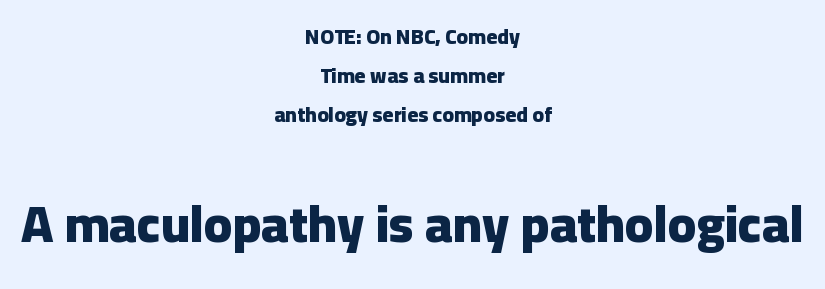
The image shows 52 px heavy sans-serif type, upright; set centered, line spacing 1.85x, normal letter spacing, not underlined; the second (bottom) block is 2.48x larger; low stroke contrast and a medium x-height.
